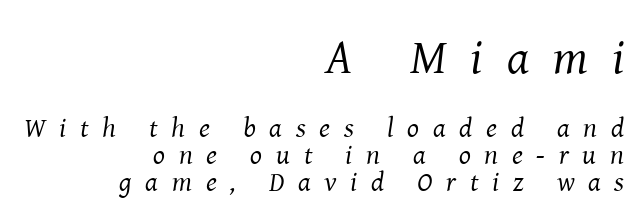
Q: Is the text bold? A: No.
Q: Is the text italic (slanted)? A: Yes, it leans right by about 8 degrees.
Q: Is the typeface a serif or a sans-serif typeface? A: Serif.
Q: Is the text underlined? A: No.
Q: How is the paragraph aligned? A: Right-aligned.
Q: Is the spacing between letters normal or unusually wide? A: Unusually wide.
Q: Is the spacing between lines tight, normal or loose? A: Tight.
Q: Which block of text is set in a larger size, the first (top) or the second (bottom)? A: The first (top) one.
Q: Width (condensed, normal, or wide)? A: Normal.
Q: Stroke contrast? A: Medium.
Q: x-height? A: Medium.
Q: Monospaced? A: No.
